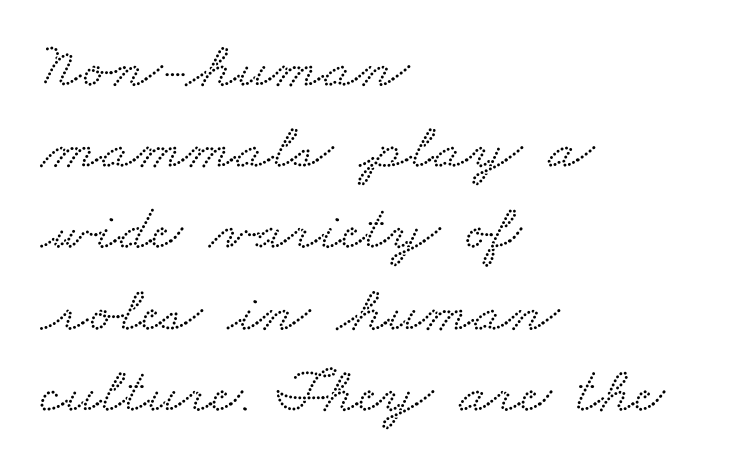
Q: Is the text underlined? A: No.
Q: How is the paragraph aligned? A: Left-aligned.
Q: Is the spacing between letters normal or unusually wide? A: Normal.
Q: Width (condensed, normal, or wide)? A: Wide.
Q: Stroke contrast? A: Low.
Q: x-height? A: Small.
Q: Monospaced? A: No.
